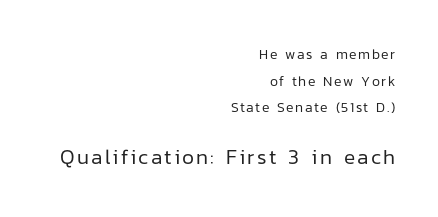
The image shows 21 px text type, upright; set right-aligned, loose line spacing (1.91x), not underlined; the second (bottom) block is 1.5x larger.
